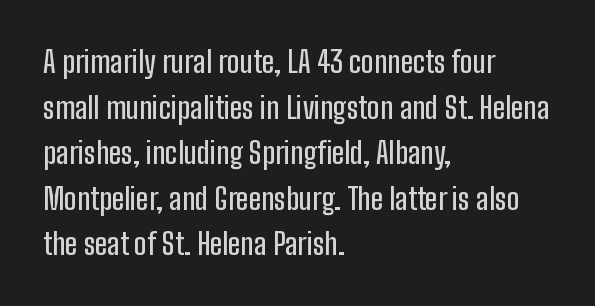
Is there much room between lines? A standard amount, neither cramped nor airy. A student would call this left alignment; a typographer would say flush left, rag right. The face used here is proportionally spaced, like ordinary book or web type. Is there any slant? The stems are plumb.
